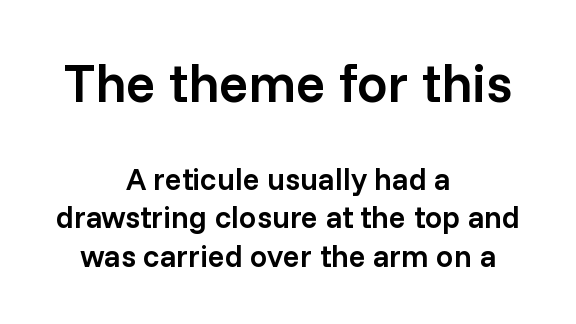
Q: Is the text bold? A: Semi-bold.
Q: Is the text italic (slanted)? A: No, it is upright.
Q: Is the typeface a serif or a sans-serif typeface? A: Sans-serif.
Q: Is the text underlined? A: No.
Q: How is the paragraph aligned? A: Centered.
Q: Is the spacing between letters normal or unusually wide? A: Normal.
Q: Is the spacing between lines tight, normal or loose? A: Normal.
Q: Which block of text is set in a larger size, the first (top) or the second (bottom)? A: The first (top) one.
Q: Width (condensed, normal, or wide)? A: Normal.
Q: Stroke contrast? A: Low.
Q: x-height? A: Medium.
Q: Monospaced? A: No.
